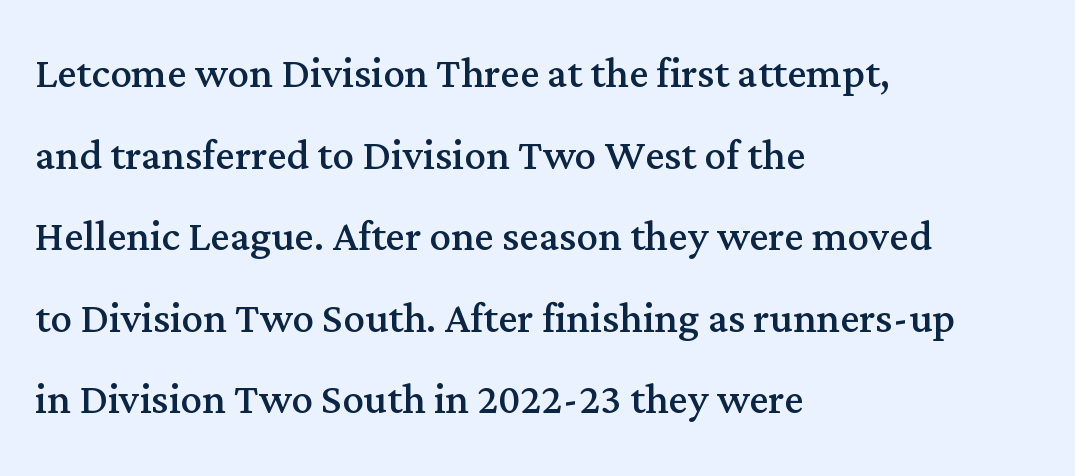
Underline: absent. Short note: letters normally spaced. This is not heavy type; no bold has been used. Note the varied advance widths — an 'i' is clearly narrower than an 'm'. Horizontal bands of white between lines are of average thickness.
